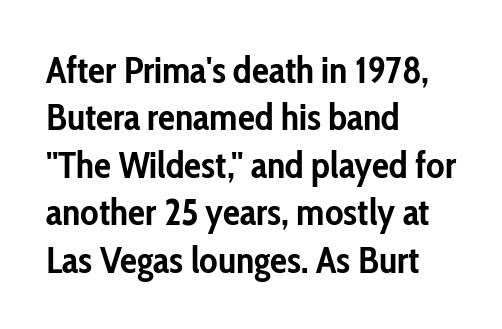
Q: Is the text bold? A: Yes.
Q: Is the text italic (slanted)? A: No, it is upright.
Q: Is the typeface a serif or a sans-serif typeface? A: Sans-serif.
Q: Is the text underlined? A: No.
Q: How is the paragraph aligned? A: Left-aligned.
Q: Is the spacing between letters normal or unusually wide? A: Normal.
Q: Is the spacing between lines tight, normal or loose? A: Normal.
Q: Width (condensed, normal, or wide)? A: Condensed.
Q: Stroke contrast? A: Low.
Q: x-height? A: Medium.
Q: Monospaced? A: No.
